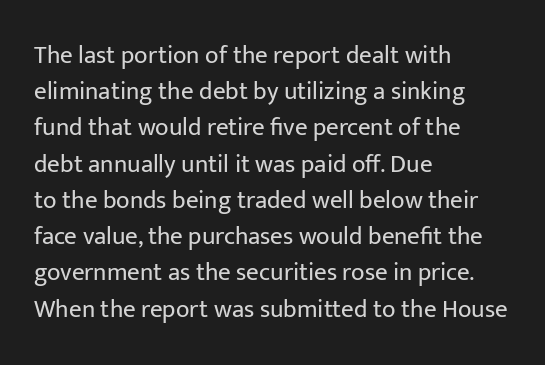
The image shows 25 px text type, upright; set left-aligned, normal line spacing (1.45x), normal letter spacing, not underlined.
